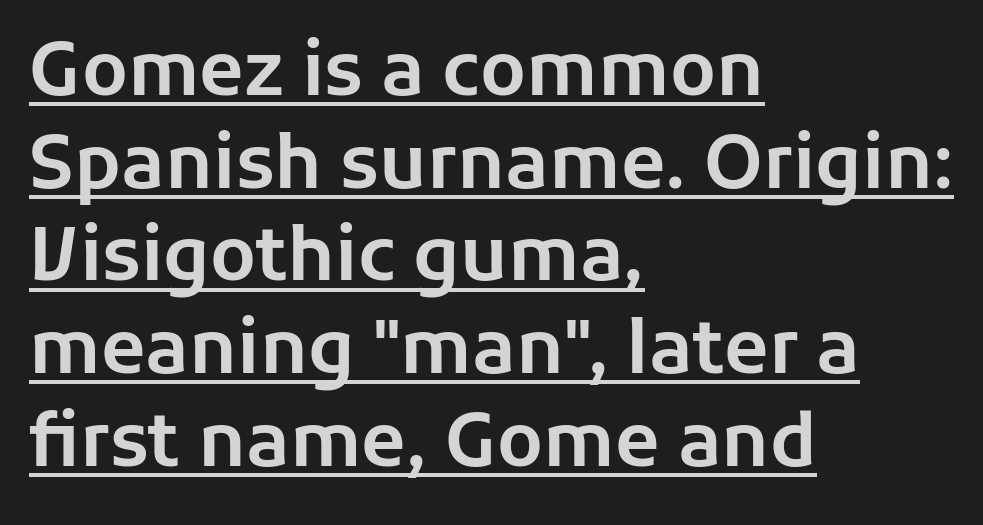
Q: Is the text italic (slanted)? A: No, it is upright.
Q: Is the typeface a serif or a sans-serif typeface? A: Sans-serif.
Q: Is the text underlined? A: Yes.
Q: How is the paragraph aligned? A: Left-aligned.
Q: Is the spacing between letters normal or unusually wide? A: Normal.
Q: Is the spacing between lines tight, normal or loose? A: Normal.
Q: Width (condensed, normal, or wide)? A: Normal.
Q: Stroke contrast? A: Low.
Q: x-height? A: Medium.
Q: Monospaced? A: No.
